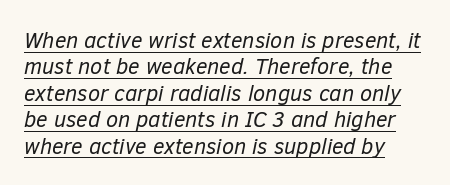
Q: Is the text bold? A: No.
Q: Is the text italic (slanted)? A: Yes, it leans right by about 12 degrees.
Q: Is the text underlined? A: Yes.
Q: How is the paragraph aligned? A: Left-aligned.
Q: Is the spacing between letters normal or unusually wide? A: Normal.
